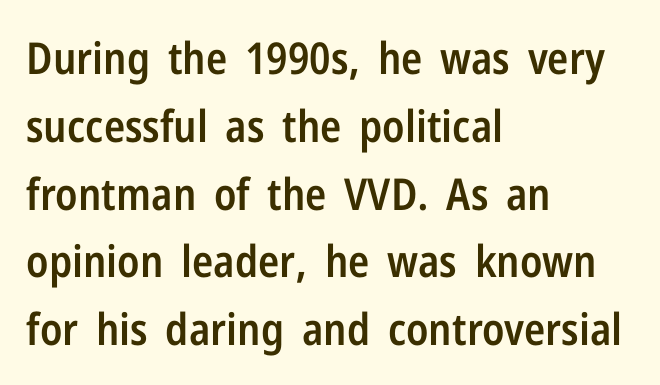
Q: Is the text bold? A: Semi-bold.
Q: Is the text italic (slanted)? A: No, it is upright.
Q: Is the typeface a serif or a sans-serif typeface? A: Sans-serif.
Q: Is the text underlined? A: No.
Q: How is the paragraph aligned? A: Left-aligned.
Q: Is the spacing between letters normal or unusually wide? A: Normal.
Q: Is the spacing between lines tight, normal or loose? A: Normal.
Q: Width (condensed, normal, or wide)? A: Condensed.
Q: Stroke contrast? A: Low.
Q: x-height? A: Medium.
Q: Monospaced? A: No.
